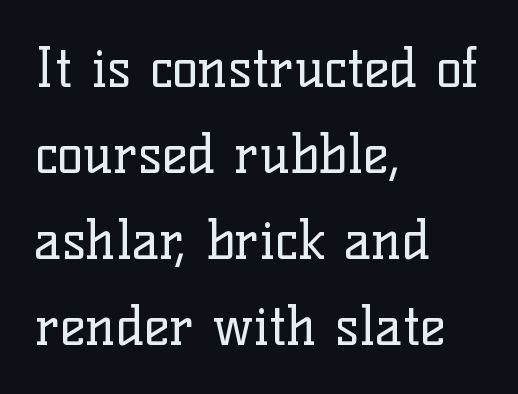
The image shows 54 px regular-weight serif type, upright; set left-aligned, normal line spacing (1.59x), normal letter spacing, not underlined; low stroke contrast and a medium x-height.
